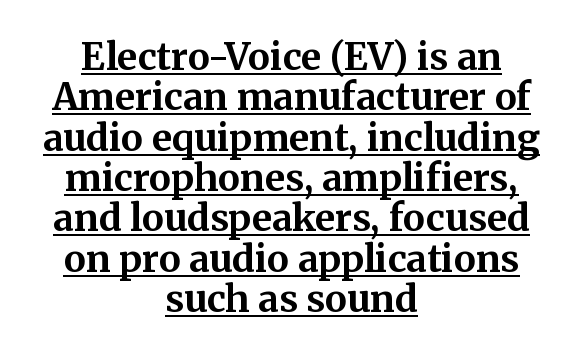
Q: Is the text bold? A: Yes.
Q: Is the text italic (slanted)? A: No, it is upright.
Q: Is the typeface a serif or a sans-serif typeface? A: Serif.
Q: Is the text underlined? A: Yes.
Q: How is the paragraph aligned? A: Centered.
Q: Is the spacing between letters normal or unusually wide? A: Normal.
Q: Is the spacing between lines tight, normal or loose? A: Tight.
Q: Width (condensed, normal, or wide)? A: Normal.
Q: Stroke contrast? A: Medium.
Q: x-height? A: Medium.
Q: Monospaced? A: No.
